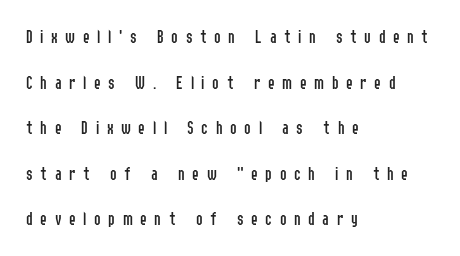
This block would shrink considerably if given ordinary leading; it's expanded now. In terms of posture, this sample is upright. The baseline area is clear. Inter-character spacing is expanded well beyond the font's built-in metrics. Stroke thickness stays within the range of a standard reading face or lighter. Casual observation: everything's shoved over to the left.
